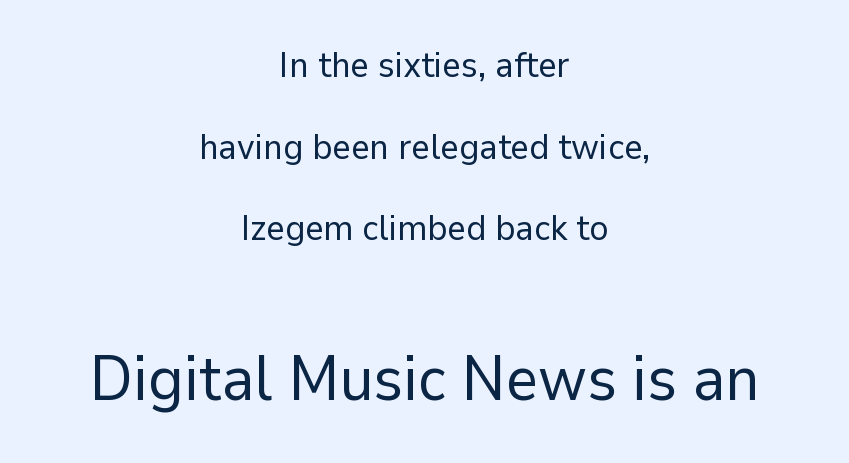
The image shows 63 px regular-weight sans-serif type, upright; set centered, loose line spacing (2.27x), normal letter spacing, not underlined; the second (bottom) block is 1.75x larger; low stroke contrast and a medium x-height.
